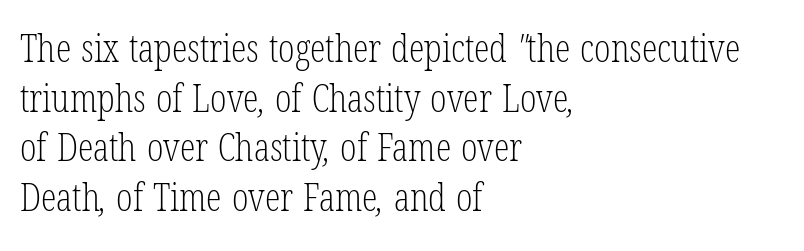
The image shows 39 px light, condensed serif type; set left-aligned, normal line spacing (1.27x), normal letter spacing, not underlined; low stroke contrast and a medium x-height.
